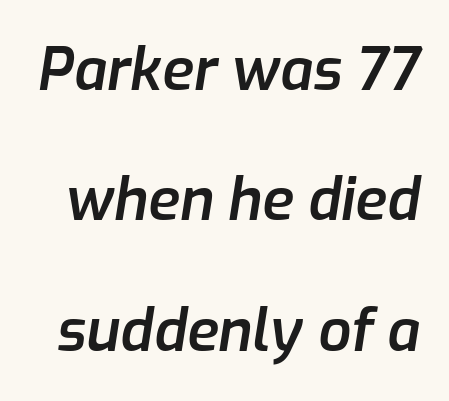
These lines are rendered in a variable-pitch font. Only glyphs here, with clear space below each row. The line texture is even and compact thanks to regular tracking. Compared with ordinary roman type, these characters are visibly tilted.
